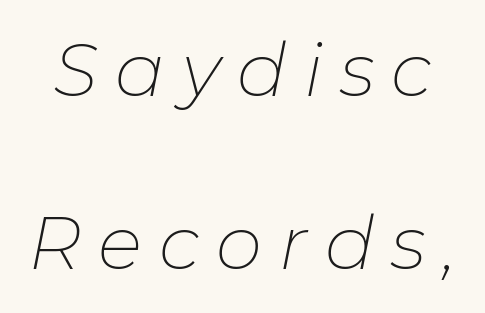
{"italic": "yes", "lean": "right", "slant_degrees": 11, "bold": "no", "weight": "thin", "width": "normal", "stroke_contrast": "low", "x_height": "medium", "monospaced": "no", "underline": "no", "line_spacing": "loose", "line_spacing_ratio": 2.34, "letter_spacing": "wide", "letter_spacing_em": 0.23, "glyph_px": 74}
